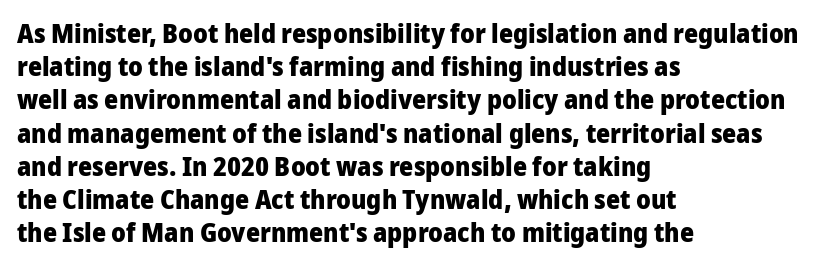
There is no visible air inserted between adjacent glyphs. In terms of weight, the rendering is a true, heavy bold. Visually the block forms a straight wall on the left and a jagged coastline on the right. Lines of text with bare space underneath. If you drew a line through each stem, it would be perfectly vertical.
